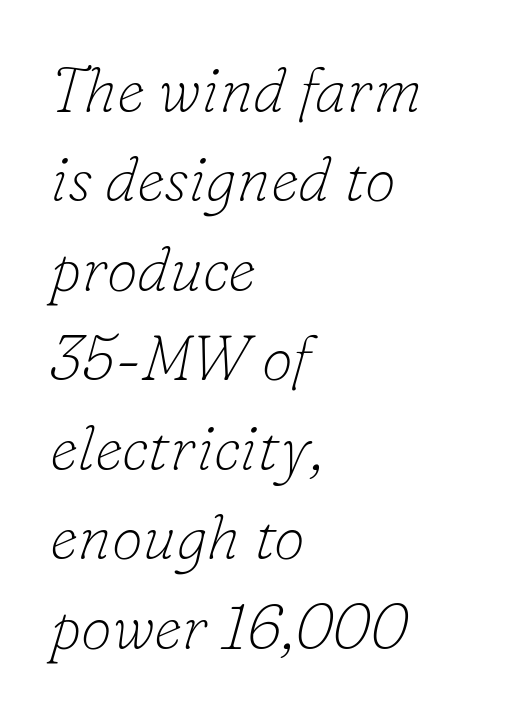
How would I describe the line gaps? Plain and ordinary. This rendering uses left alignment, leaving the right contour irregular. Letterform terminals end in serifs throughout the passage. You could not count columns in this text — the font is proportionally spaced. Vertical stems look standard width or narrower in stroke.
